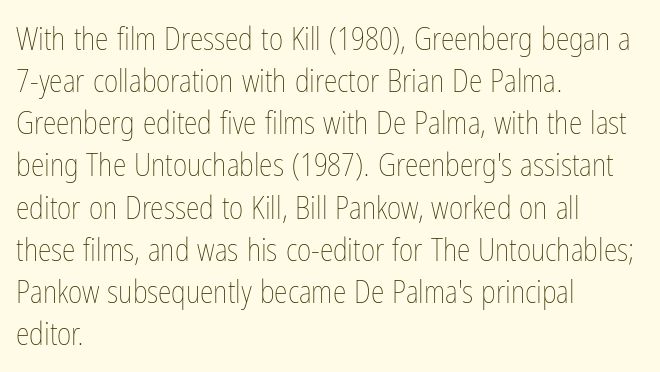
The passage shown has conventional tracking throughout. The typesetter chose a ragged-right arrangement here. These glyphs show unthickened strokes, regular width or finer. A typesetter would call this proportional, since set widths differ per character. Lines of text with bare space underneath. Compared with typical paragraphs, the rows here are spaced about the same.
